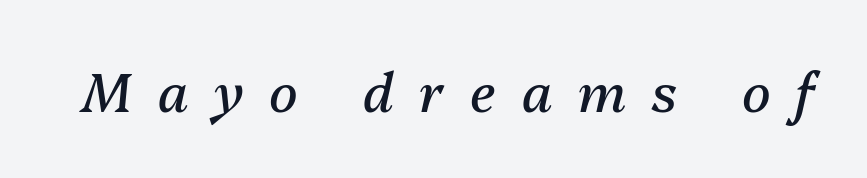
{"italic": "yes", "lean": "right", "slant_degrees": 13, "bold": "no", "weight": "regular", "width": "normal", "stroke_contrast": "medium", "x_height": "medium", "monospaced": "no", "underline": "no", "letter_spacing": "wide", "letter_spacing_em": 0.49, "glyph_px": 53}
